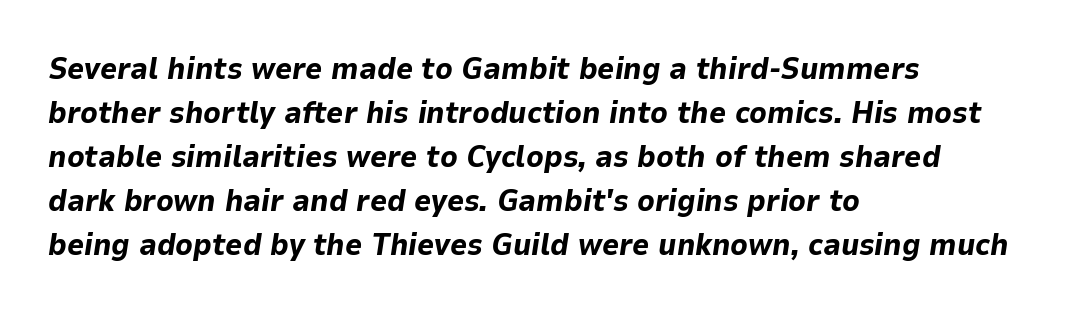
The image shows 30 px bold type, italic (leaning right); set left-aligned, normal line spacing (1.47x), normal letter spacing, not underlined; low stroke contrast and a medium x-height.
